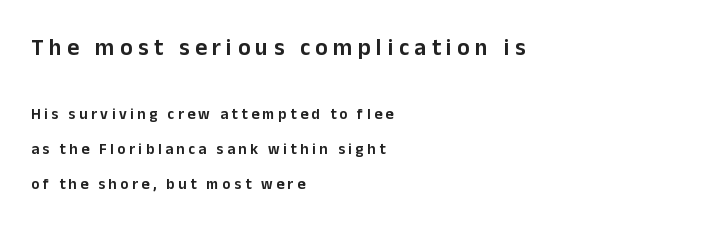
Q: Is the text italic (slanted)? A: No, it is upright.
Q: Is the text underlined? A: No.
Q: How is the paragraph aligned? A: Left-aligned.
Q: Is the spacing between letters normal or unusually wide? A: Unusually wide.
Q: Is the spacing between lines tight, normal or loose? A: Loose.
Q: Which block of text is set in a larger size, the first (top) or the second (bottom)? A: The first (top) one.
